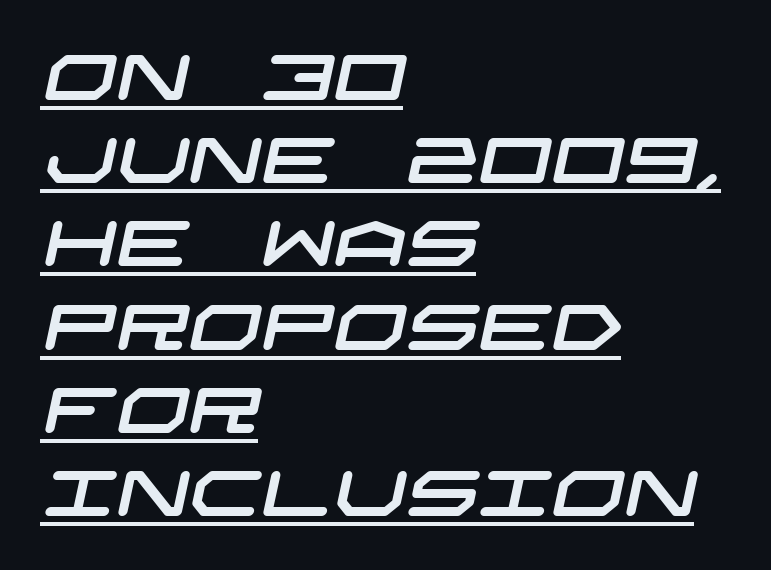
The image shows 64 px wide sans-serif type; set left-aligned, normal line spacing (1.3x), normal letter spacing, underlined; low stroke contrast and a large x-height.
